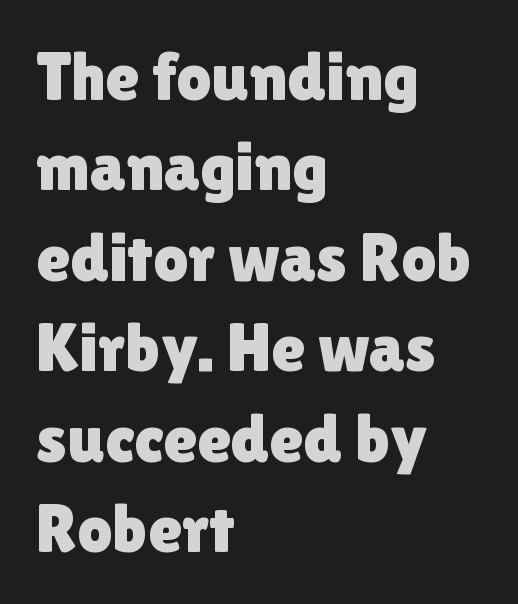
The line texture is even and compact thanks to regular tracking. The words here are not underlined. Letterform terminals end flat and unadorned throughout the passage. Note the varied advance widths — an 'i' is clearly narrower than an 'm'.
